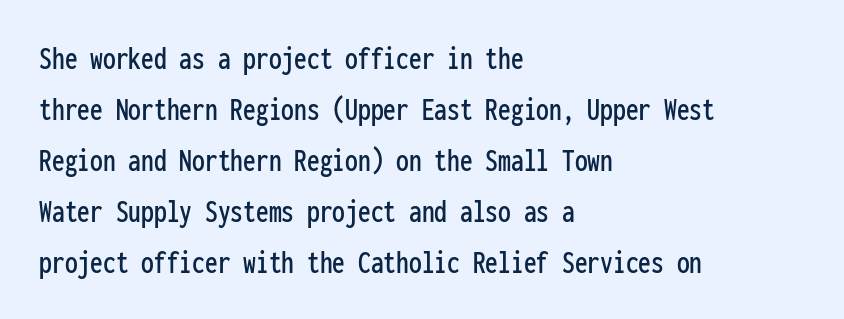
The tracking reads as untouched default to a designer's eye. Typeset ragged right — the left edge is the straight one. Ordinary non-slanted type is in use. Is this a sans? Yes — the strokes have no serifs. Check under the words: just untouched page.
